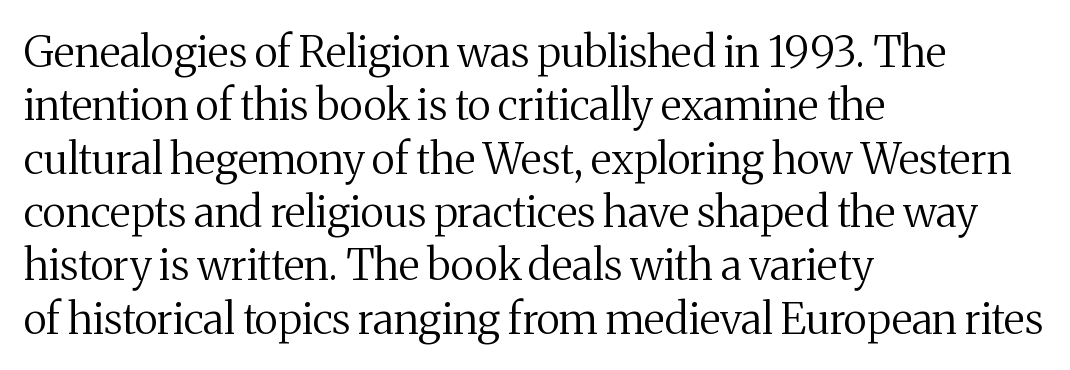
{"serif": "yes", "italic": "no", "bold": "no", "weight": "regular", "width": "normal", "stroke_contrast": "medium", "x_height": "medium", "monospaced": "no", "underline": "no", "align": "left", "line_spacing_ratio": 1.24, "letter_spacing": "normal", "letter_spacing_em": 0.0, "glyph_px": 43}
